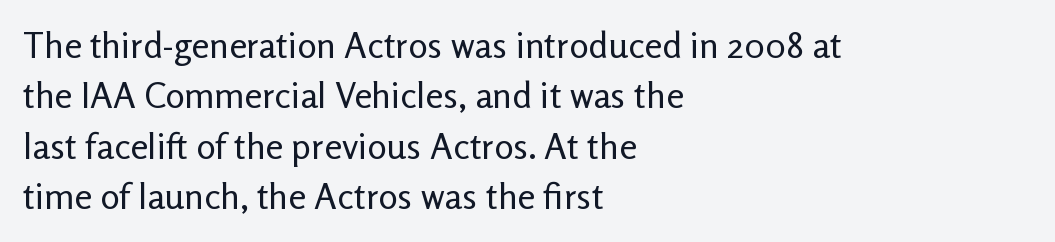
Q: Is the text bold? A: No.
Q: Is the text italic (slanted)? A: No, it is upright.
Q: Is the typeface a serif or a sans-serif typeface? A: Sans-serif.
Q: Is the text underlined? A: No.
Q: How is the paragraph aligned? A: Left-aligned.
Q: Is the spacing between letters normal or unusually wide? A: Normal.
Q: Is the spacing between lines tight, normal or loose? A: Normal.
Q: Width (condensed, normal, or wide)? A: Normal.
Q: Stroke contrast? A: Low.
Q: x-height? A: Medium.
Q: Monospaced? A: No.
